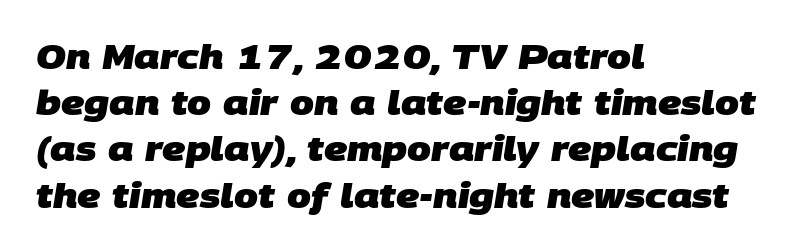
The image shows 34 px heavy sans-serif type; set left-aligned, normal line spacing (1.36x), normal letter spacing, not underlined; low stroke contrast and a large x-height.
